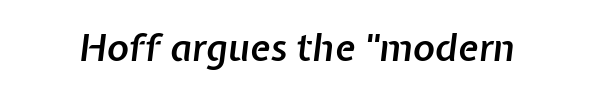
The image shows 37 px semibold type, italic (leaning right); set normal letter spacing, not underlined; low stroke contrast and a medium x-height.
